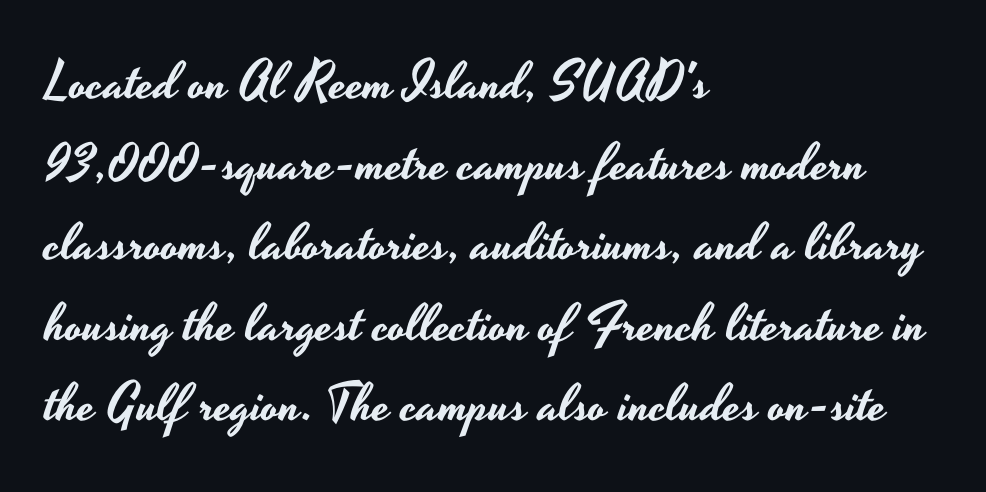
Q: Is the text italic (slanted)? A: Yes.
Q: Is the typeface a serif or a sans-serif typeface? A: Sans-serif.
Q: Is the text underlined? A: No.
Q: How is the paragraph aligned? A: Left-aligned.
Q: Is the spacing between letters normal or unusually wide? A: Normal.
Q: Is the spacing between lines tight, normal or loose? A: Normal.
Q: Width (condensed, normal, or wide)? A: Wide.
Q: Stroke contrast? A: Low.
Q: x-height? A: Small.
Q: Monospaced? A: No.
